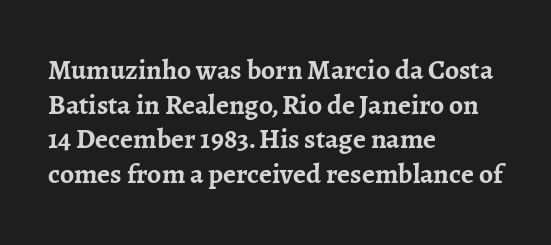
The image shows 28 px semibold serif type, upright; set left-aligned, line spacing 1.24x, normal letter spacing, not underlined; low stroke contrast and a medium x-height.
